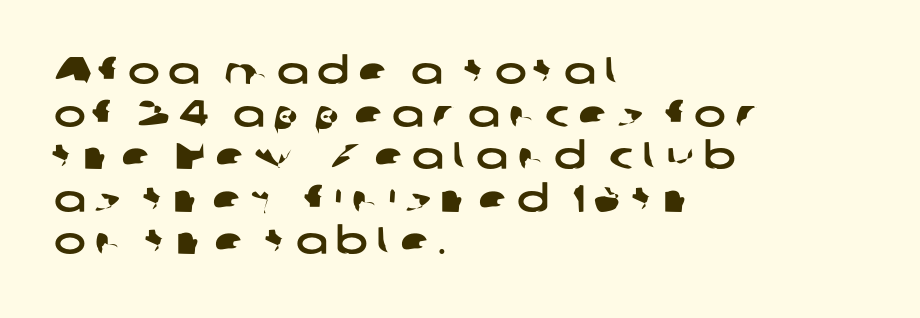
The image shows 38 px wide sans-serif type; set left-aligned, tight line spacing (1.12x), unusually wide letter spacing (+0.23 em), not underlined; low stroke contrast and a medium x-height.
